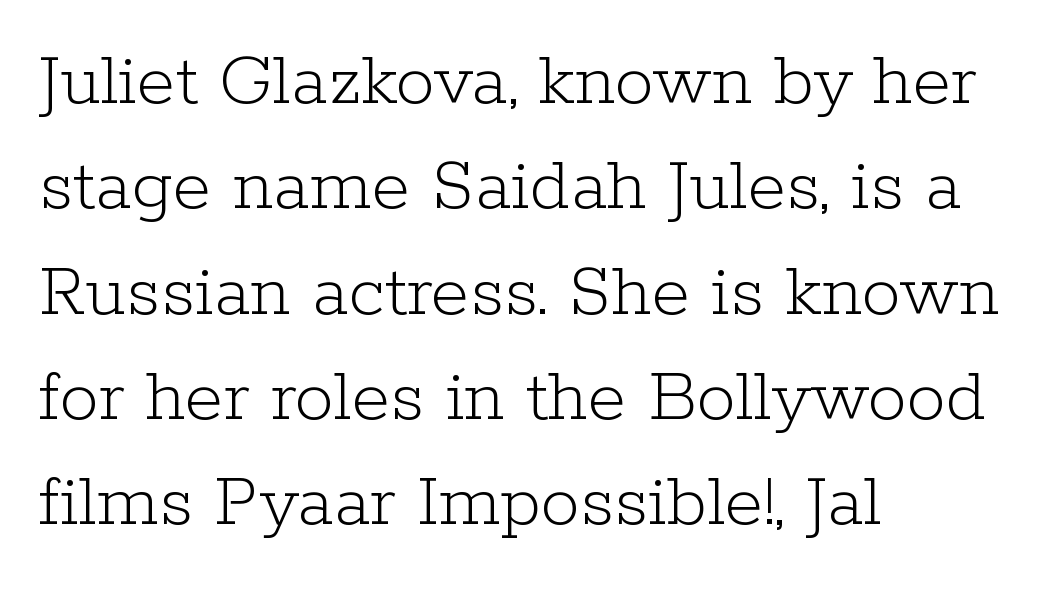
{"serif": "yes", "italic": "no", "bold": "no", "weight": "light", "width": "normal", "stroke_contrast": "low", "x_height": "medium", "monospaced": "no", "underline": "no", "align": "left", "line_spacing": "normal", "line_spacing_ratio": 1.35, "letter_spacing": "normal", "letter_spacing_em": 0.0, "glyph_px": 78}
